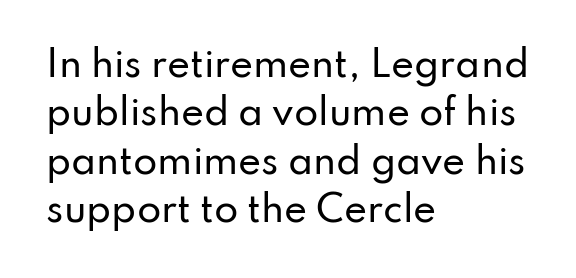
Q: Is the text italic (slanted)? A: No, it is upright.
Q: Is the typeface a serif or a sans-serif typeface? A: Sans-serif.
Q: Is the text underlined? A: No.
Q: How is the paragraph aligned? A: Left-aligned.
Q: Is the spacing between letters normal or unusually wide? A: Normal.
Q: Is the spacing between lines tight, normal or loose? A: Normal.
Q: Width (condensed, normal, or wide)? A: Normal.
Q: Stroke contrast? A: Low.
Q: x-height? A: Small.
Q: Monospaced? A: No.
